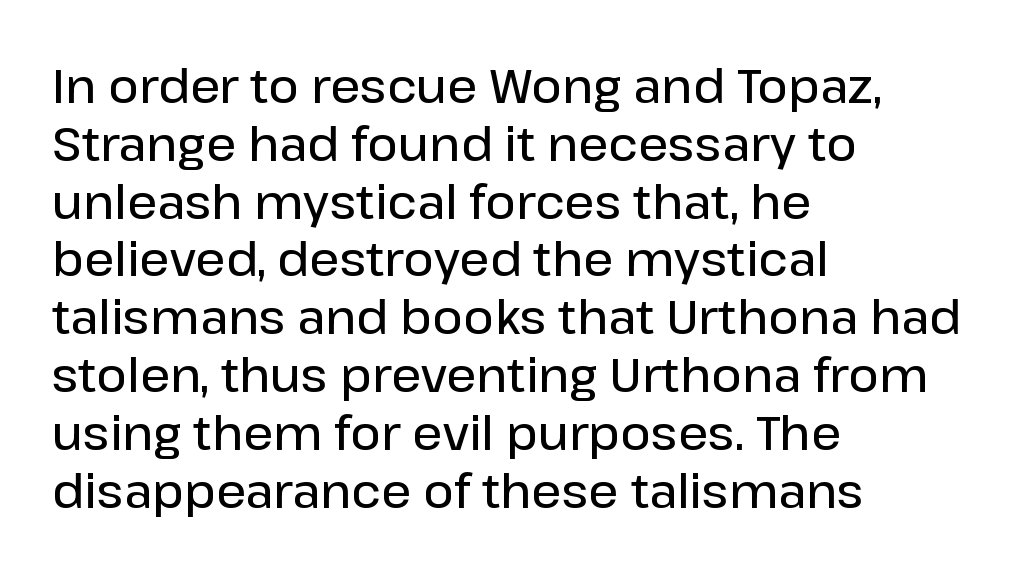
The image shows 47 px semibold sans-serif type, upright; set left-aligned, line spacing 1.23x, normal letter spacing, not underlined; low stroke contrast and a medium x-height.
